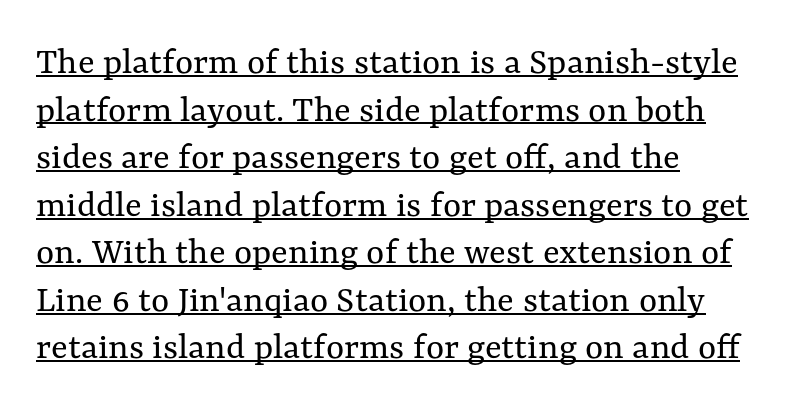
{"italic": "no", "bold": "no", "weight": "regular", "width": "normal", "stroke_contrast": "medium", "x_height": "medium", "monospaced": "no", "underline": "yes", "align": "left", "line_spacing_ratio": 1.22, "letter_spacing": "normal", "letter_spacing_em": 0.0, "glyph_px": 39}
